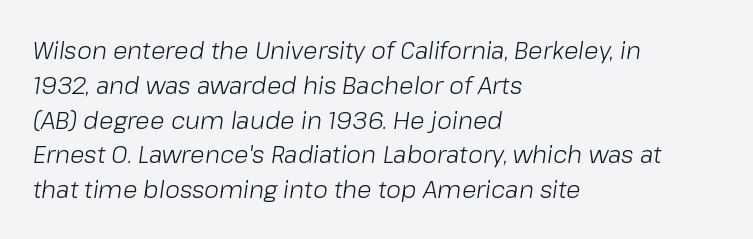
{"italic": "yes", "lean": "right", "slant_degrees": 8, "bold": "no", "underline": "no", "align": "left", "line_spacing": "normal", "line_spacing_ratio": 1.45, "letter_spacing": "normal", "letter_spacing_em": 0.0, "glyph_px": 24}
